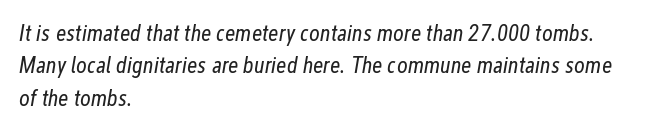
Q: Is the text bold? A: No.
Q: Is the text italic (slanted)? A: Yes, it leans right by about 12 degrees.
Q: Is the text underlined? A: No.
Q: How is the paragraph aligned? A: Left-aligned.
Q: Is the spacing between letters normal or unusually wide? A: Normal.
Q: Is the spacing between lines tight, normal or loose? A: Normal.
